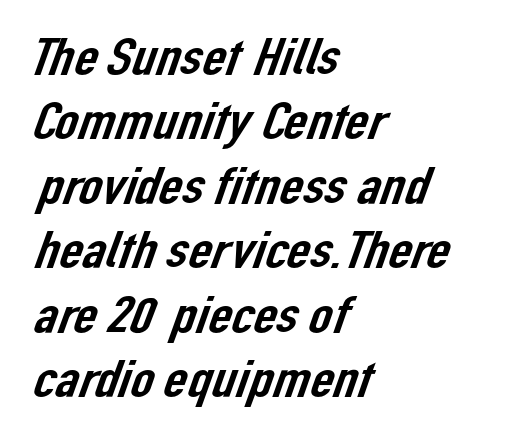
{"serif": "no", "width": "normal", "stroke_contrast": "low", "x_height": "medium", "monospaced": "no", "underline": "no", "align": "left", "line_spacing_ratio": 1.24, "letter_spacing": "normal", "letter_spacing_em": 0.0, "glyph_px": 52}
